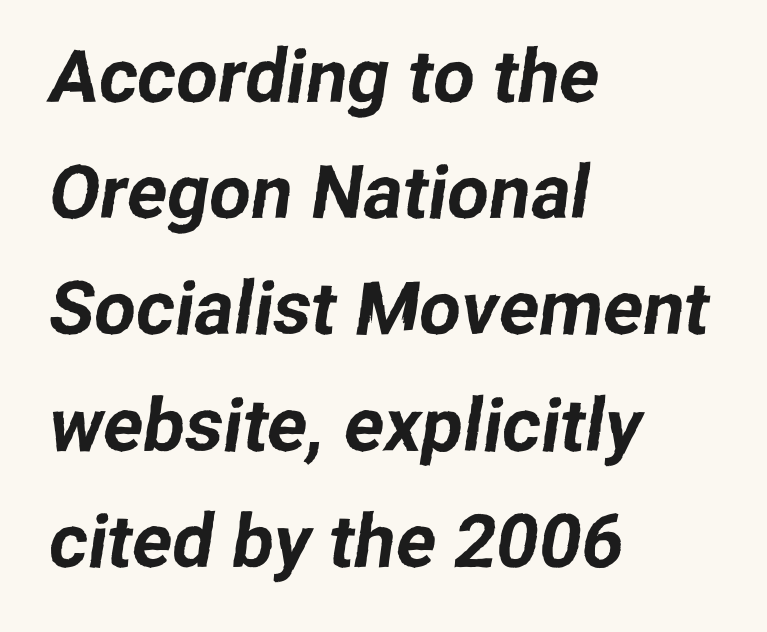
The image shows 74 px sans-serif type; set left-aligned, normal line spacing (1.57x), normal letter spacing, not underlined; low stroke contrast and a medium x-height.
